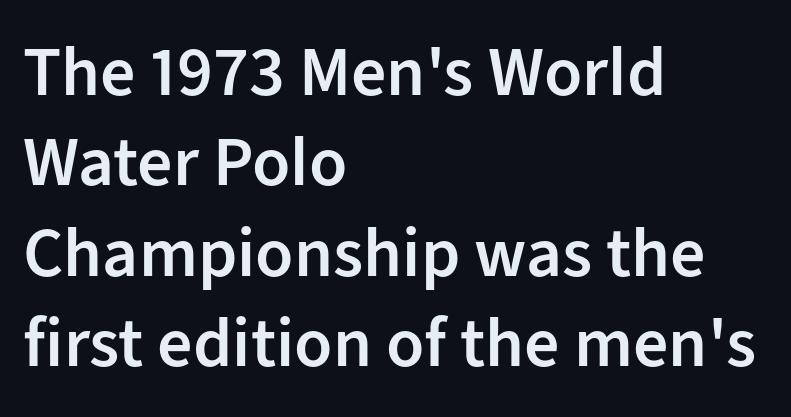
Leading: standard. The axis of the letterforms is exactly vertical. Observe the absence of serifs on each vertical stroke in this sample. The characters look somewhat weighty, a semibold short of true bold. Note the varied advance widths — an 'i' is clearly narrower than an 'm'.
